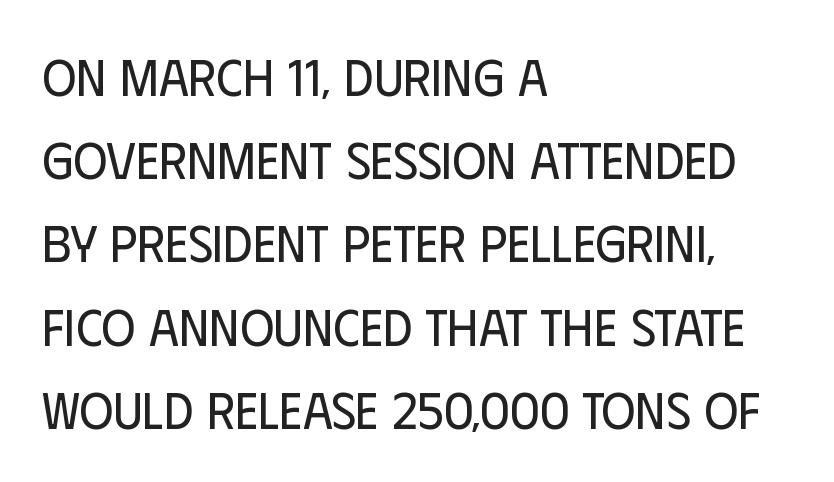
Does extra space separate the letters? No, they use regular spacing. Decoration check: the copy has no underline. The letters stand upright; this is a roman face. Horizontal bands of white between lines are of average thickness.
